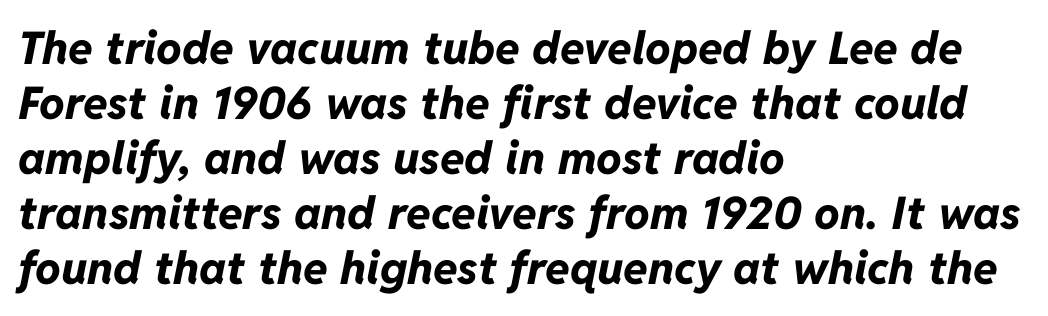
Q: Is the text bold? A: Yes.
Q: Is the text italic (slanted)? A: Yes, it leans right by about 11 degrees.
Q: Is the text underlined? A: No.
Q: How is the paragraph aligned? A: Left-aligned.
Q: Is the spacing between letters normal or unusually wide? A: Normal.
Q: Width (condensed, normal, or wide)? A: Normal.
Q: Stroke contrast? A: Low.
Q: x-height? A: Medium.
Q: Monospaced? A: No.
